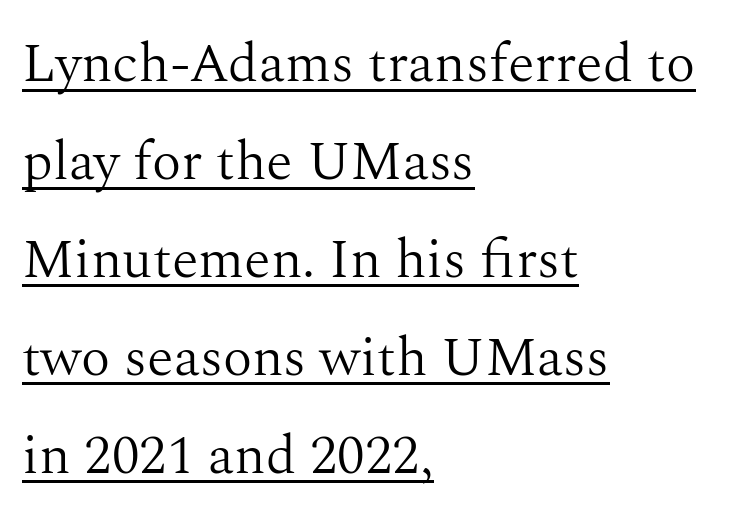
Counters stay open thanks to moderate or lighter strokes. Characters follow at the spacing the type designer built in. The typography opts for an upright posture over an oblique one. The face used here appears with an underline applied.
